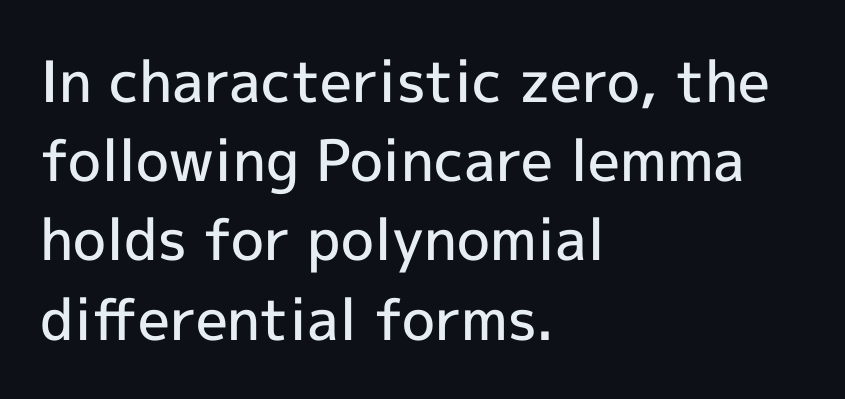
The image shows 57 px semibold sans-serif type, upright; set left-aligned, normal line spacing (1.39x), normal letter spacing, not underlined; a medium x-height.
